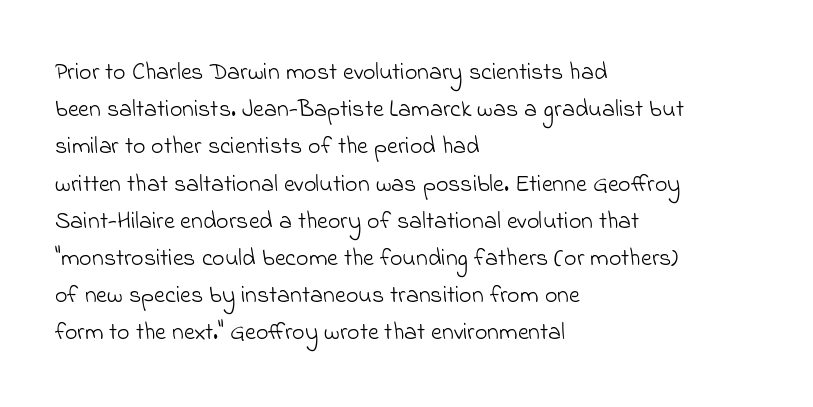
The image shows 24 px text type; set left-aligned, normal line spacing (1.55x), normal letter spacing, not underlined.
